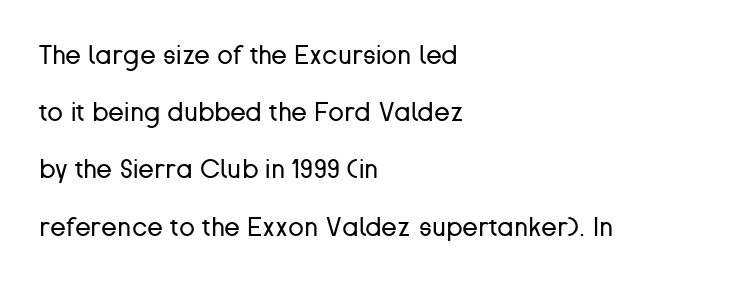
{"italic": "no", "bold": "no", "underline": "no", "align": "left", "line_spacing": "loose", "line_spacing_ratio": 2.2, "letter_spacing": "normal", "letter_spacing_em": 0.0, "glyph_px": 26}
